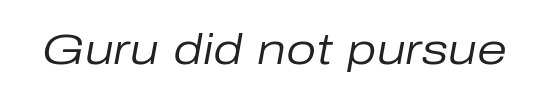
{"italic": "yes", "lean": "right", "slant_degrees": 10, "bold": "no", "weight": "regular", "width": "normal", "stroke_contrast": "low", "x_height": "medium", "monospaced": "no", "underline": "no", "letter_spacing": "normal", "letter_spacing_em": 0.0, "glyph_px": 43}
